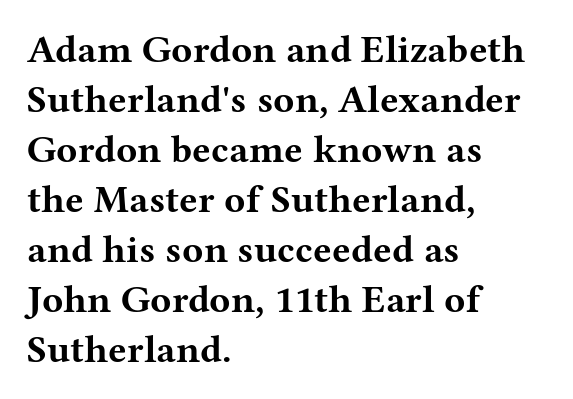
Visually the block forms a straight wall on the left and a jagged coastline on the right. What's the leading like? Ordinary, nothing unusual. The gaps between neighbouring characters are ordinary and unremarkable. Descenders are the only things crossing below the line. Posture: vertical.
